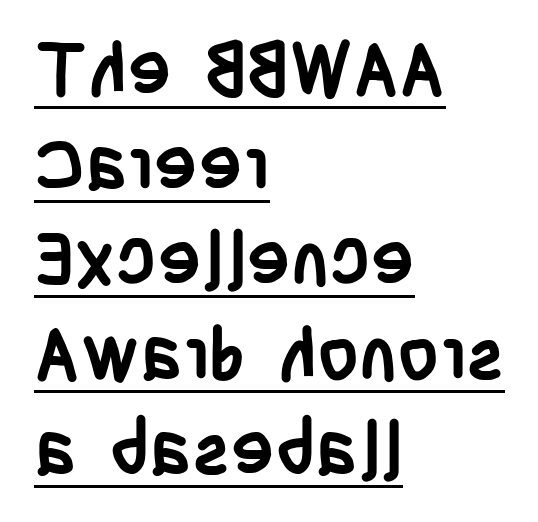
Q: Is the text bold? A: Yes.
Q: Is the text italic (slanted)? A: No, it is upright.
Q: Is the typeface a serif or a sans-serif typeface? A: Sans-serif.
Q: Is the text underlined? A: Yes.
Q: How is the paragraph aligned? A: Left-aligned.
Q: Is the spacing between letters normal or unusually wide? A: Normal.
Q: Is the spacing between lines tight, normal or loose? A: Normal.
Q: Width (condensed, normal, or wide)? A: Condensed.
Q: Stroke contrast? A: Low.
Q: x-height? A: Large.
Q: Monospaced? A: No.
